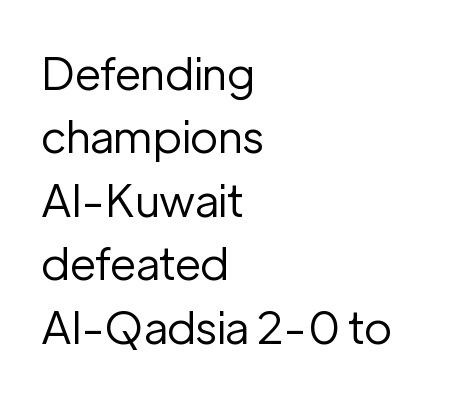
Whoever set this chose a conventional vertical rhythm. Underline: absent. No italicization has been applied; the sample stays upright. A light-to-regular cut is what we see here. Serifs: no, the terminals of the letterforms are clean.
